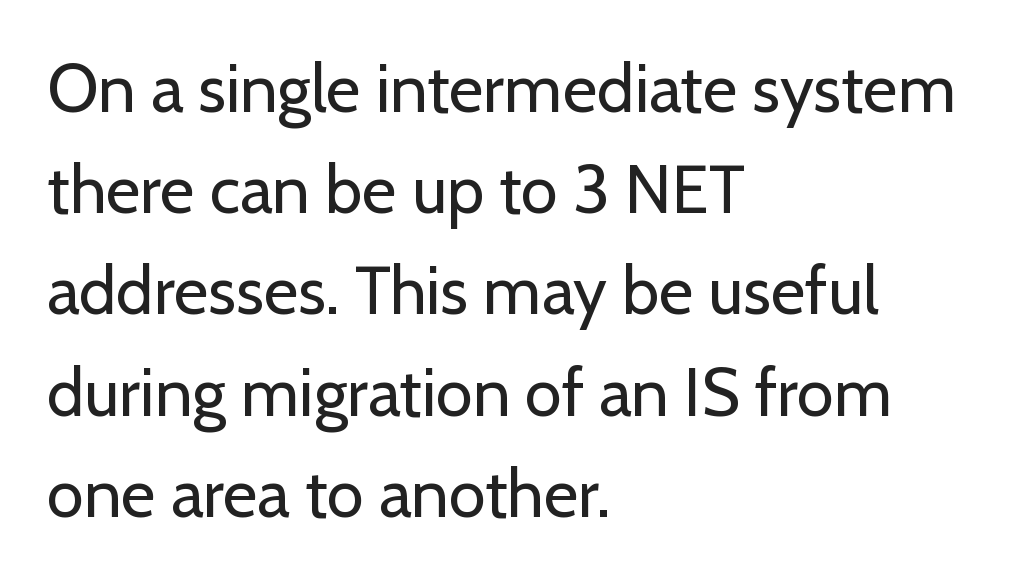
The image shows 67 px regular-weight sans-serif type, upright; set left-aligned, normal line spacing (1.51x), normal letter spacing, not underlined; low stroke contrast and a medium x-height.
